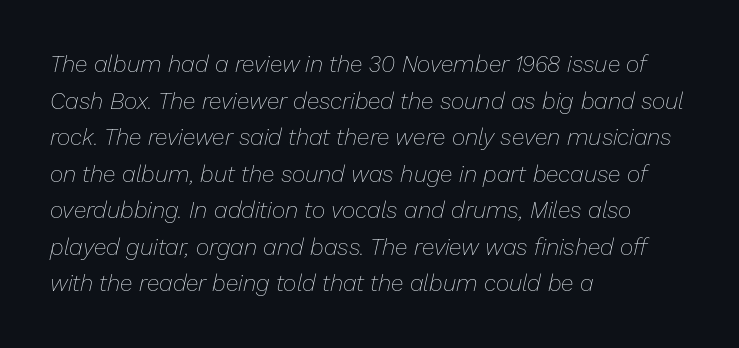
The image shows 23 px text type, italic (leaning right); set left-aligned, normal line spacing (1.59x), normal letter spacing, not underlined.
